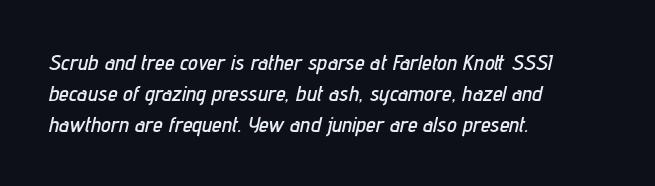
The image shows 22 px text type, italic (leaning right); set left-aligned, normal line spacing (1.4x), normal letter spacing, not underlined.
